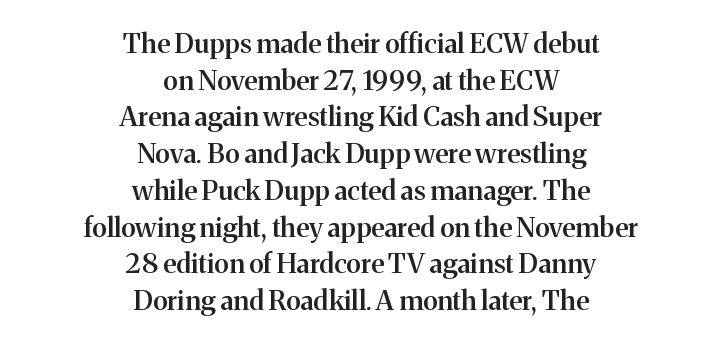
The image shows 27 px text type, upright; set centered, normal line spacing (1.36x), normal letter spacing, not underlined.
